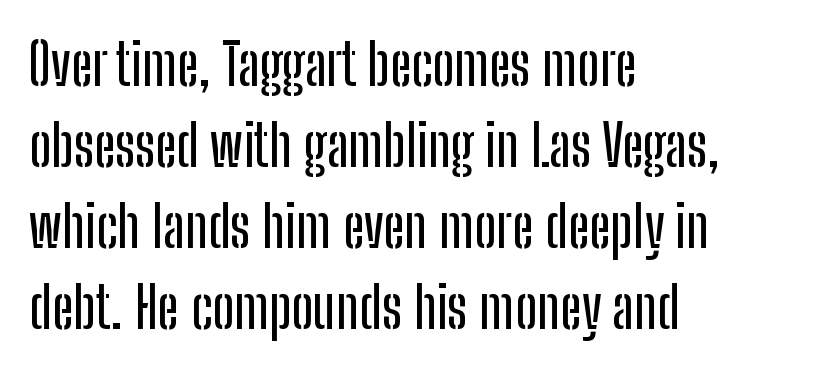
Q: Is the text italic (slanted)? A: No, it is upright.
Q: Is the typeface a serif or a sans-serif typeface? A: Sans-serif.
Q: Is the text underlined? A: No.
Q: How is the paragraph aligned? A: Left-aligned.
Q: Is the spacing between letters normal or unusually wide? A: Normal.
Q: Is the spacing between lines tight, normal or loose? A: Normal.
Q: Width (condensed, normal, or wide)? A: Condensed.
Q: Stroke contrast? A: Low.
Q: x-height? A: Medium.
Q: Monospaced? A: No.
